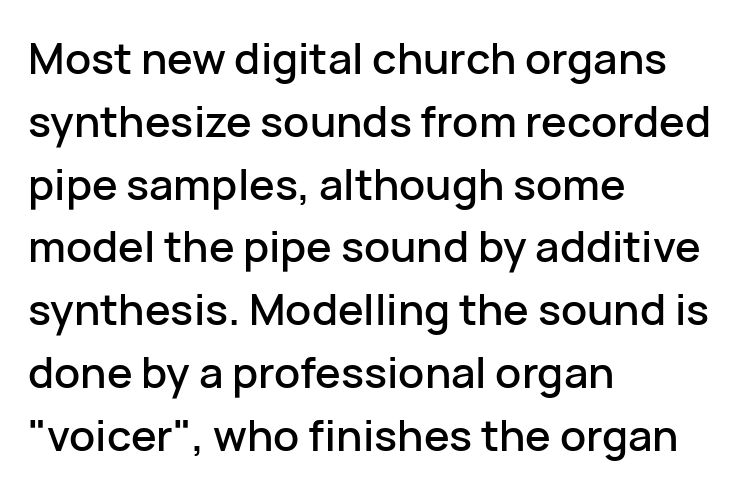
Just letters on the line, the space beneath them empty. Which margin do the lines hug? The left one — the right edge is uneven. A roman cut, with each character standing at attention. Character widths vary here, with narrow letters taking less room than wide ones.
